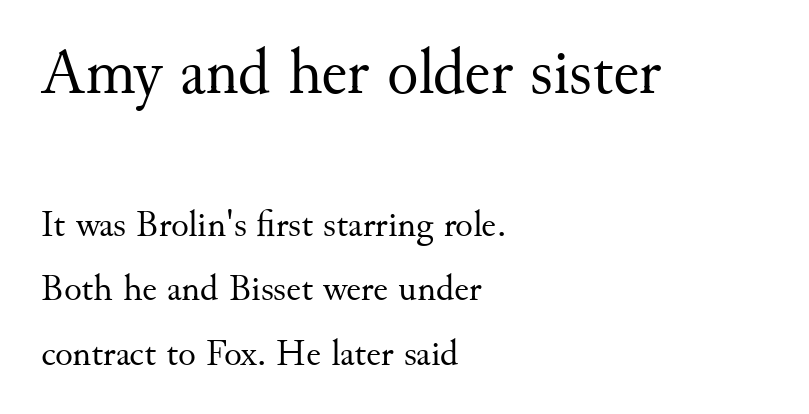
{"serif": "yes", "italic": "no", "bold": "no", "weight": "regular", "width": "normal", "stroke_contrast": "medium", "x_height": "small", "monospaced": "no", "underline": "no", "align": "left", "line_spacing_ratio": 1.74, "letter_spacing": "normal", "letter_spacing_em": 0.0, "larger_block": "first", "size_ratio": 1.76, "glyph_px": 65}
